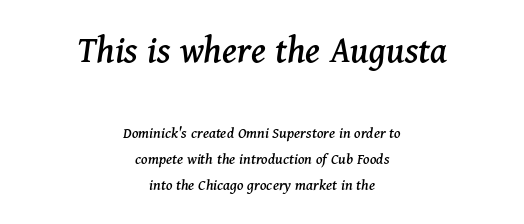
The image shows 39 px serif type, italic (leaning right); set centered, normal line spacing (1.63x), normal letter spacing, not underlined; the first (top) block is 2.44x larger; medium stroke contrast and a medium x-height.
